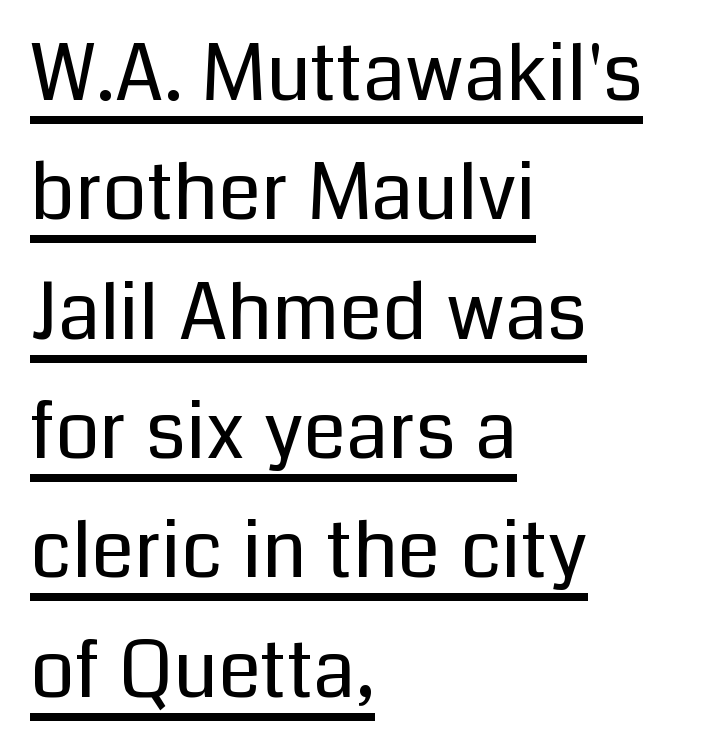
Q: Is the text bold? A: No.
Q: Is the text italic (slanted)? A: No, it is upright.
Q: Is the typeface a serif or a sans-serif typeface? A: Sans-serif.
Q: Is the text underlined? A: Yes.
Q: How is the paragraph aligned? A: Left-aligned.
Q: Is the spacing between letters normal or unusually wide? A: Normal.
Q: Is the spacing between lines tight, normal or loose? A: Normal.
Q: Width (condensed, normal, or wide)? A: Normal.
Q: Stroke contrast? A: Low.
Q: x-height? A: Medium.
Q: Monospaced? A: No.
